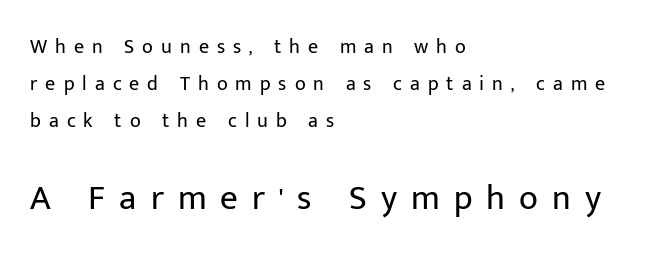
{"serif": "no", "italic": "no", "bold": "no", "weight": "regular", "width": "normal", "stroke_contrast": "low", "x_height": "medium", "monospaced": "no", "underline": "no", "align": "left", "line_spacing_ratio": 1.85, "letter_spacing": "wide", "letter_spacing_em": 0.4, "larger_block": "second", "size_ratio": 1.75, "glyph_px": 35}
